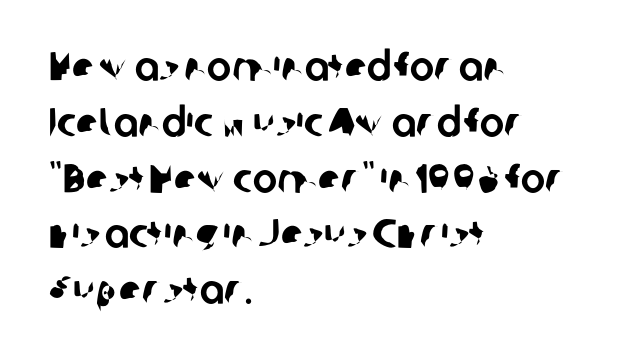
Q: Is the typeface a serif or a sans-serif typeface? A: Sans-serif.
Q: Is the text underlined? A: No.
Q: How is the paragraph aligned? A: Left-aligned.
Q: Is the spacing between letters normal or unusually wide? A: Normal.
Q: Is the spacing between lines tight, normal or loose? A: Normal.
Q: Width (condensed, normal, or wide)? A: Normal.
Q: Stroke contrast? A: Low.
Q: x-height? A: Medium.
Q: Monospaced? A: No.
